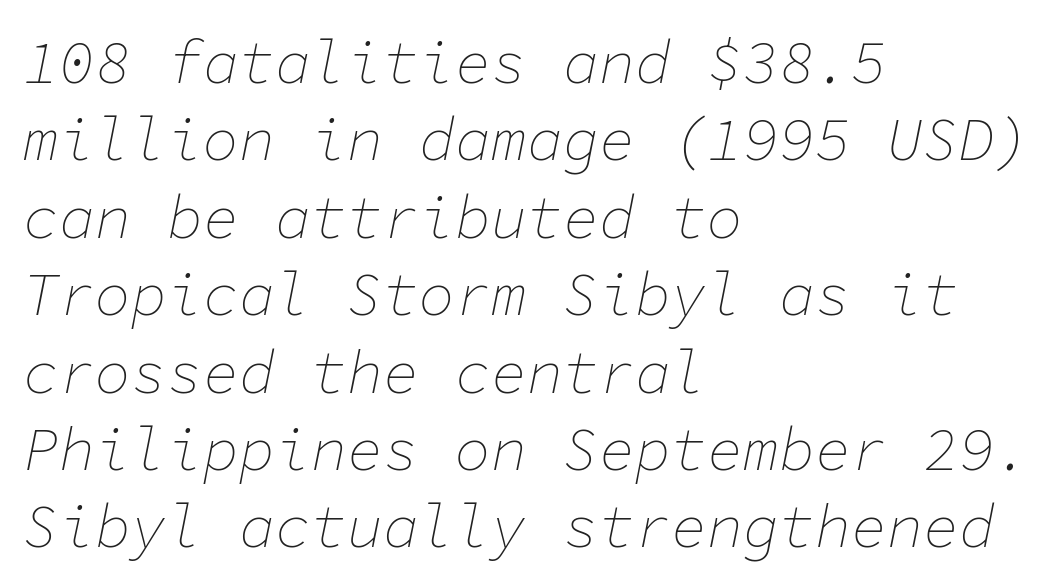
Here the designer chose a console-style face with uniform glyph widths. Type without underlining. Successive baselines arrive at the customary interval. Is the type slanted? Yes — the strokes lean at a clear angle. Horizontal alignment here is leftward, the default for most running prose. Nothing heavy about these letters — not bold at all.
